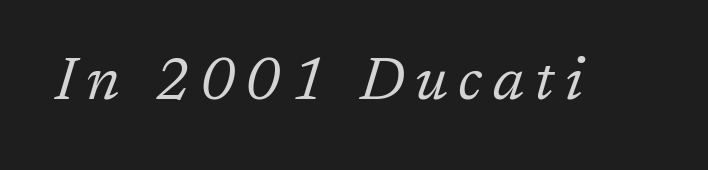
{"serif": "yes", "italic": "yes", "lean": "right", "slant_degrees": 17, "bold": "no", "weight": "regular", "width": "normal", "stroke_contrast": "low", "x_height": "medium", "monospaced": "no", "underline": "no", "glyph_px": 59}
